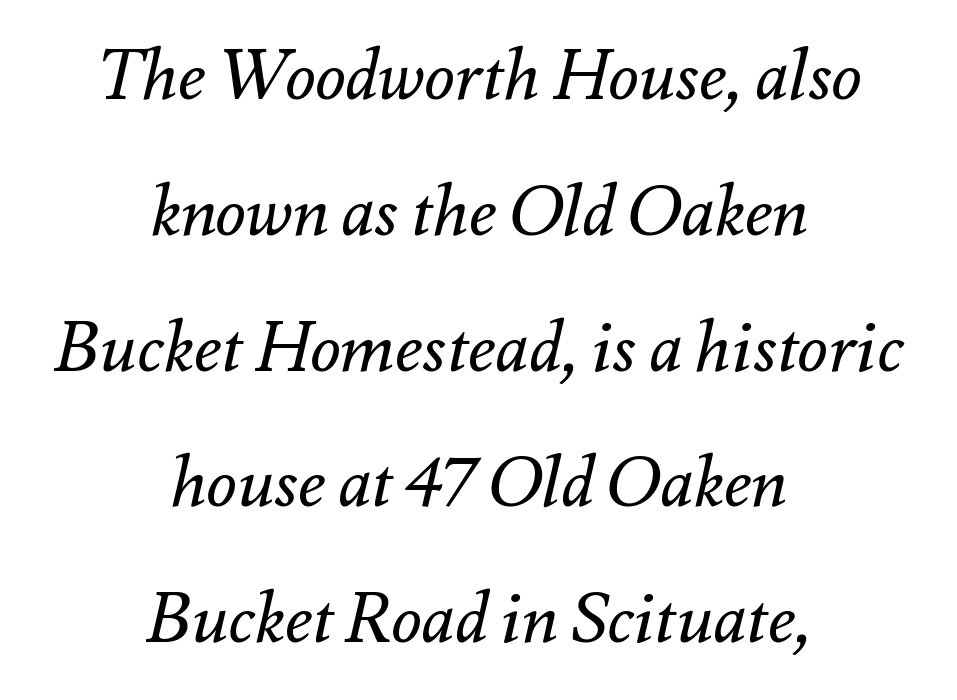
The image shows 70 px regular-weight type, italic (leaning right); set centered, loose line spacing (1.94x), normal letter spacing, not underlined; medium stroke contrast and a small x-height.
